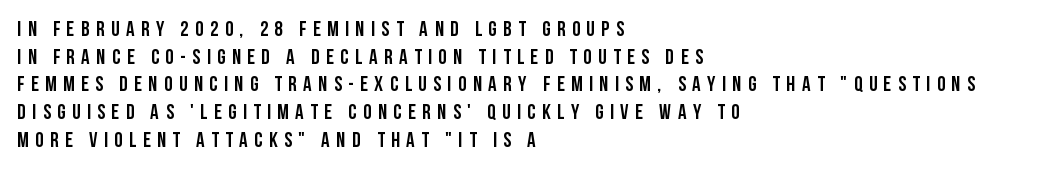
{"italic": "no", "underline": "no", "align": "left", "line_spacing": "normal", "line_spacing_ratio": 1.32, "letter_spacing": "wide", "letter_spacing_em": 0.31, "glyph_px": 21}
